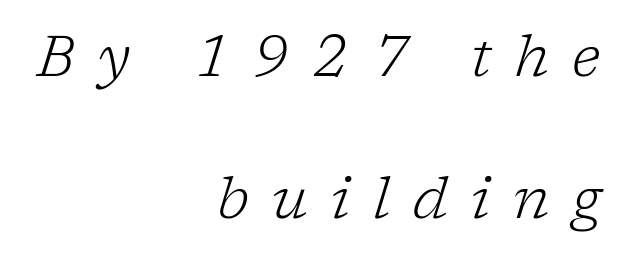
Q: Is the text bold? A: No.
Q: Is the text italic (slanted)? A: Yes, it leans right by about 17 degrees.
Q: Is the typeface a serif or a sans-serif typeface? A: Serif.
Q: Is the text underlined? A: No.
Q: How is the paragraph aligned? A: Right-aligned.
Q: Is the spacing between letters normal or unusually wide? A: Unusually wide.
Q: Is the spacing between lines tight, normal or loose? A: Loose.
Q: Width (condensed, normal, or wide)? A: Normal.
Q: Stroke contrast? A: Low.
Q: x-height? A: Medium.
Q: Monospaced? A: No.
